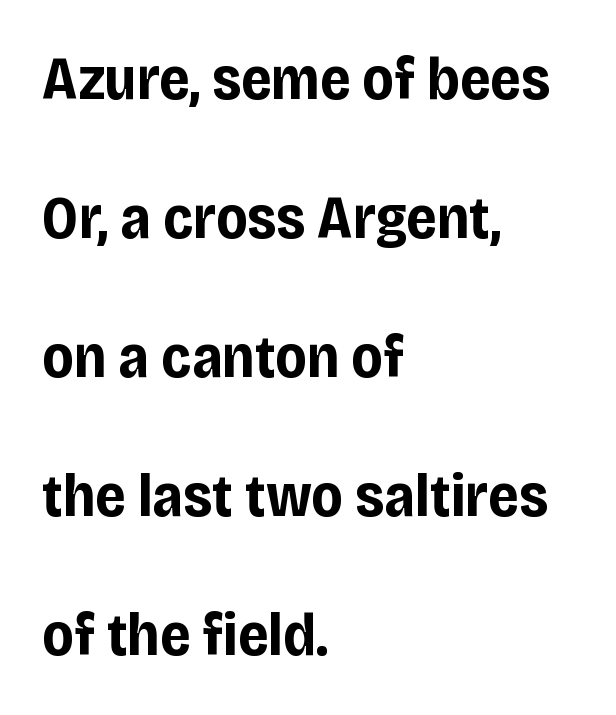
Q: Is the text bold? A: Yes.
Q: Is the text italic (slanted)? A: No, it is upright.
Q: Is the typeface a serif or a sans-serif typeface? A: Sans-serif.
Q: Is the text underlined? A: No.
Q: How is the paragraph aligned? A: Left-aligned.
Q: Is the spacing between letters normal or unusually wide? A: Normal.
Q: Is the spacing between lines tight, normal or loose? A: Loose.
Q: Width (condensed, normal, or wide)? A: Condensed.
Q: Stroke contrast? A: Low.
Q: x-height? A: Large.
Q: Monospaced? A: No.
